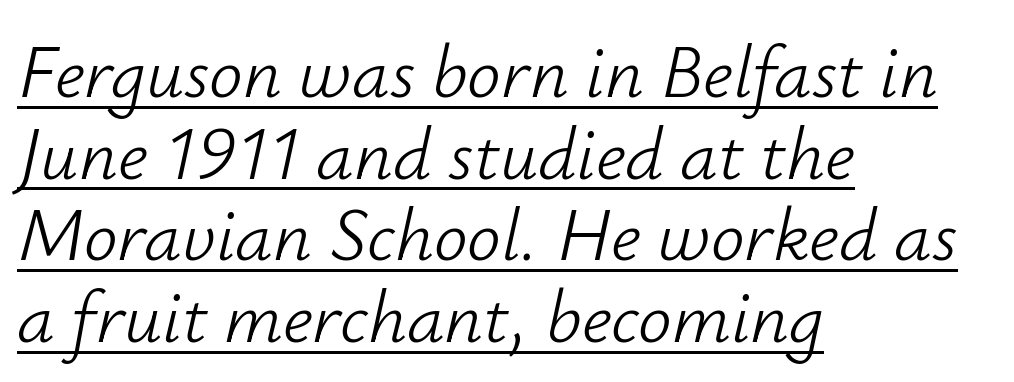
The image shows 75 px light type, italic (leaning right); set left-aligned, tight line spacing (1.09x), normal letter spacing, underlined; low stroke contrast and a small x-height.
